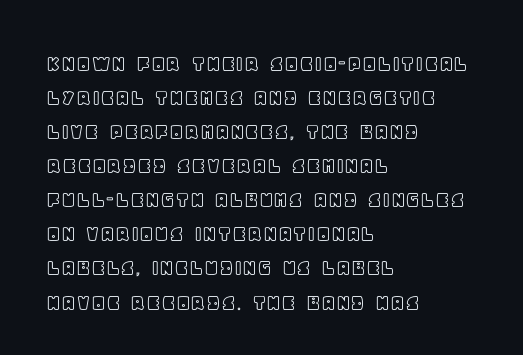
Q: Is the text italic (slanted)? A: No, it is upright.
Q: Is the text underlined? A: No.
Q: How is the paragraph aligned? A: Left-aligned.
Q: Is the spacing between letters normal or unusually wide? A: Normal.
Q: Is the spacing between lines tight, normal or loose? A: Normal.
